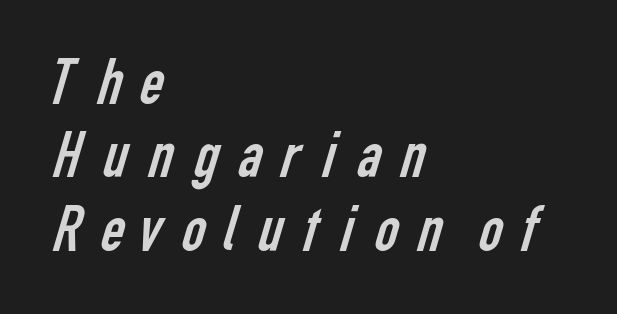
Q: Is the text bold? A: No.
Q: Is the typeface a serif or a sans-serif typeface? A: Sans-serif.
Q: Is the text underlined? A: No.
Q: How is the paragraph aligned? A: Left-aligned.
Q: Is the spacing between lines tight, normal or loose? A: Tight.
Q: Width (condensed, normal, or wide)? A: Condensed.
Q: Stroke contrast? A: Low.
Q: x-height? A: Medium.
Q: Monospaced? A: No.
